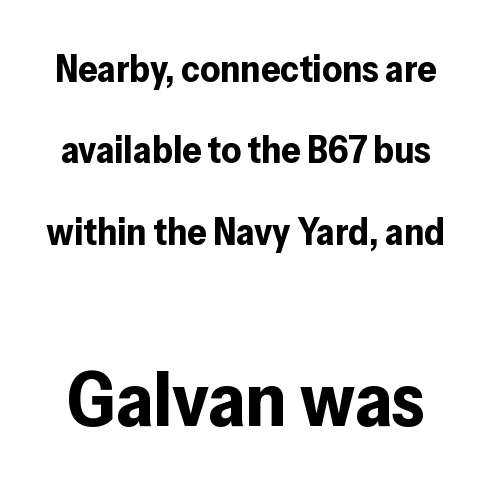
Q: Is the text bold? A: Yes.
Q: Is the text italic (slanted)? A: No, it is upright.
Q: Is the typeface a serif or a sans-serif typeface? A: Sans-serif.
Q: Is the text underlined? A: No.
Q: Is the spacing between letters normal or unusually wide? A: Normal.
Q: Is the spacing between lines tight, normal or loose? A: Loose.
Q: Which block of text is set in a larger size, the first (top) or the second (bottom)? A: The second (bottom) one.
Q: Width (condensed, normal, or wide)? A: Normal.
Q: Stroke contrast? A: Low.
Q: x-height? A: Medium.
Q: Monospaced? A: No.
